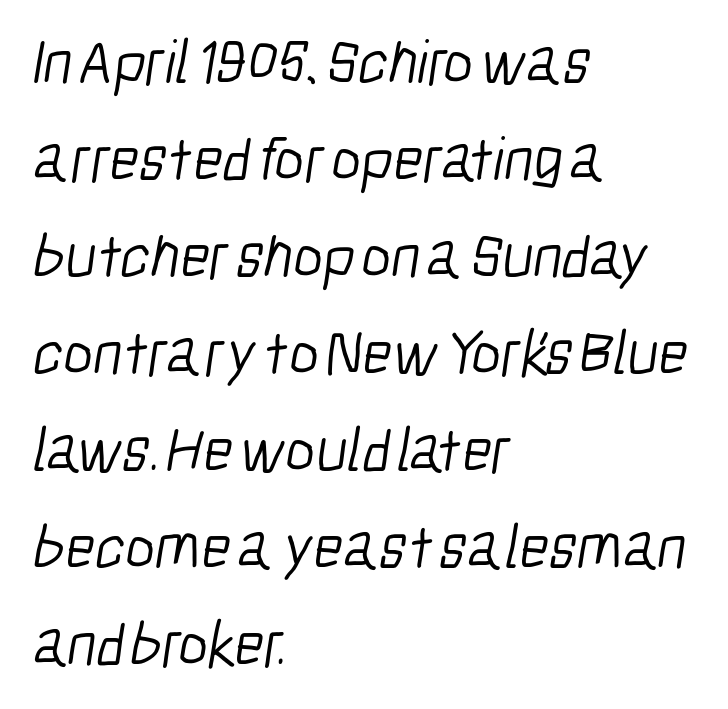
Q: Is the text bold? A: No.
Q: Is the typeface a serif or a sans-serif typeface? A: Sans-serif.
Q: Is the text underlined? A: No.
Q: How is the paragraph aligned? A: Left-aligned.
Q: Is the spacing between letters normal or unusually wide? A: Normal.
Q: Is the spacing between lines tight, normal or loose? A: Normal.
Q: Width (condensed, normal, or wide)? A: Condensed.
Q: Stroke contrast? A: Low.
Q: x-height? A: Medium.
Q: Monospaced? A: No.
